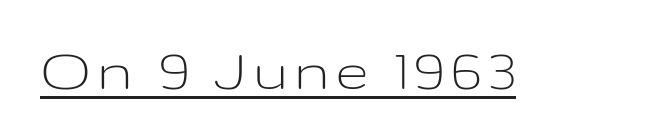
{"serif": "no", "italic": "no", "bold": "no", "weight": "light", "width": "wide", "stroke_contrast": "low", "x_height": "medium", "monospaced": "no", "underline": "yes", "glyph_px": 61}
